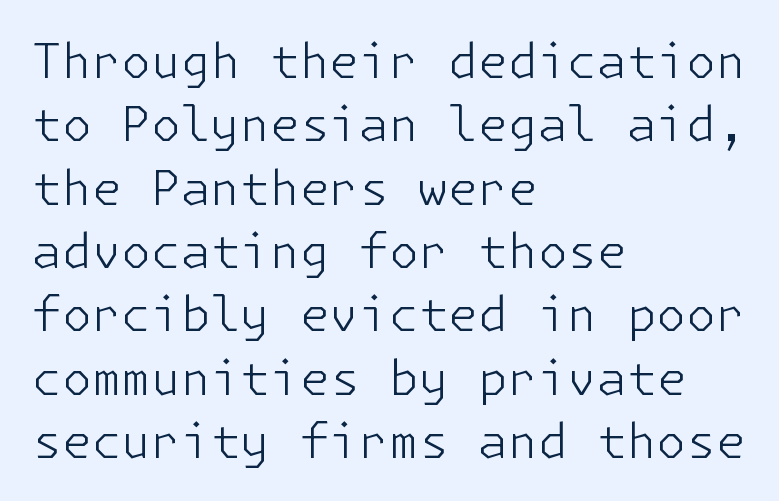
Descenders hang freely into open space. The glyphs in this specimen are sans serif. Leading: standard. Between one letter and the next there's only the usual sliver of space. Casual observation: everything's shoved over to the left. Every stem runs plumb, perpendicular to the baseline.
